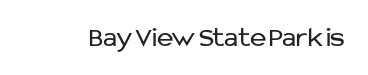
The image shows 28 px regular-weight sans-serif type, upright; set normal letter spacing, not underlined; low stroke contrast and a medium x-height.
